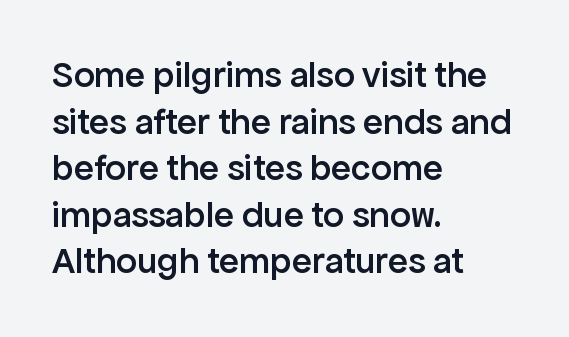
{"serif": "no", "italic": "no", "bold": "semi", "weight": "semibold", "width": "normal", "stroke_contrast": "low", "x_height": "medium", "monospaced": "no", "underline": "no", "align": "left", "line_spacing": "normal", "line_spacing_ratio": 1.26, "letter_spacing": "normal", "letter_spacing_em": 0.0, "glyph_px": 37}
